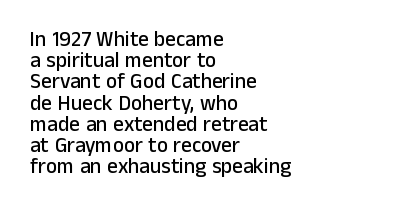
{"italic": "no", "underline": "no", "align": "left", "line_spacing": "tight", "line_spacing_ratio": 1.01, "letter_spacing": "normal", "letter_spacing_em": 0.0, "glyph_px": 21}
